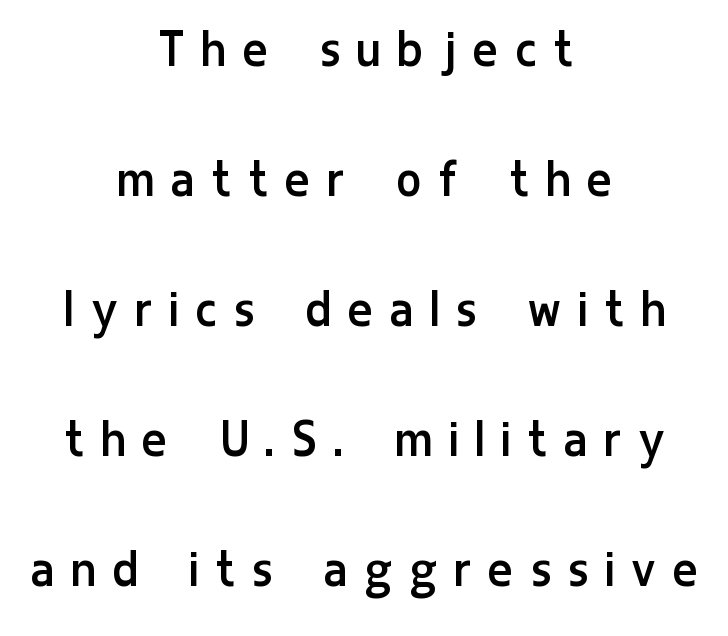
Q: Is the text bold? A: No.
Q: Is the text italic (slanted)? A: No, it is upright.
Q: Is the typeface a serif or a sans-serif typeface? A: Sans-serif.
Q: Is the text underlined? A: No.
Q: How is the paragraph aligned? A: Centered.
Q: Is the spacing between letters normal or unusually wide? A: Unusually wide.
Q: Is the spacing between lines tight, normal or loose? A: Loose.
Q: Width (condensed, normal, or wide)? A: Condensed.
Q: Stroke contrast? A: Low.
Q: x-height? A: Medium.
Q: Monospaced? A: No.
